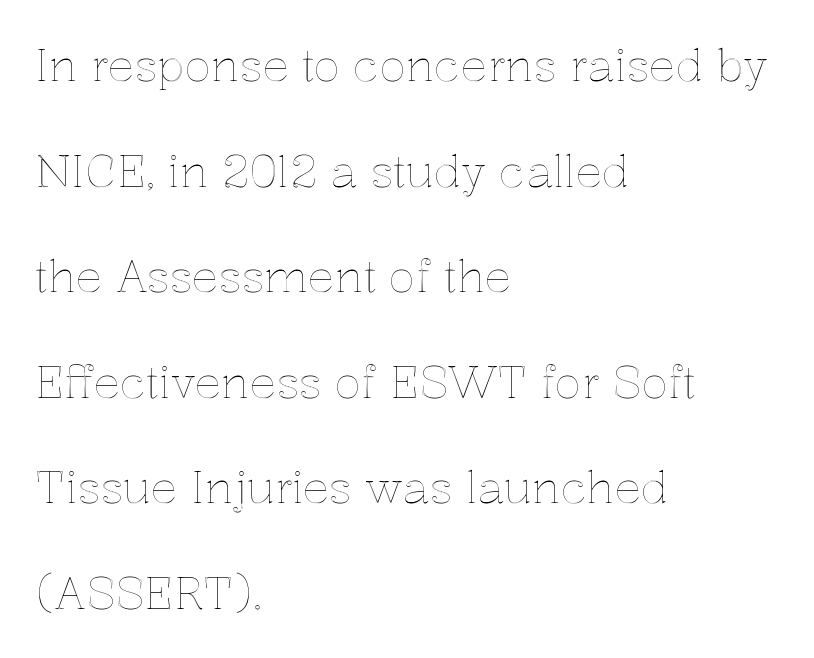
The paragraph shown leans on its left margin. Upright lettering throughout. Check under the words: just untouched page. The gaps between neighbouring characters are ordinary and unremarkable. Compared with typical paragraphs, the rows here are farther apart. A typesetter would call this proportional, since set widths differ per character.
